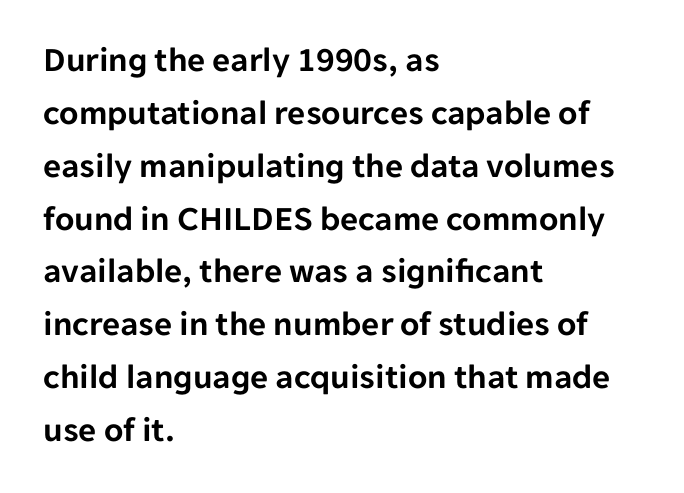
Q: Is the text italic (slanted)? A: No, it is upright.
Q: Is the typeface a serif or a sans-serif typeface? A: Sans-serif.
Q: Is the text underlined? A: No.
Q: How is the paragraph aligned? A: Left-aligned.
Q: Is the spacing between letters normal or unusually wide? A: Normal.
Q: Is the spacing between lines tight, normal or loose? A: Normal.
Q: Width (condensed, normal, or wide)? A: Normal.
Q: Stroke contrast? A: Low.
Q: x-height? A: Medium.
Q: Monospaced? A: No.
